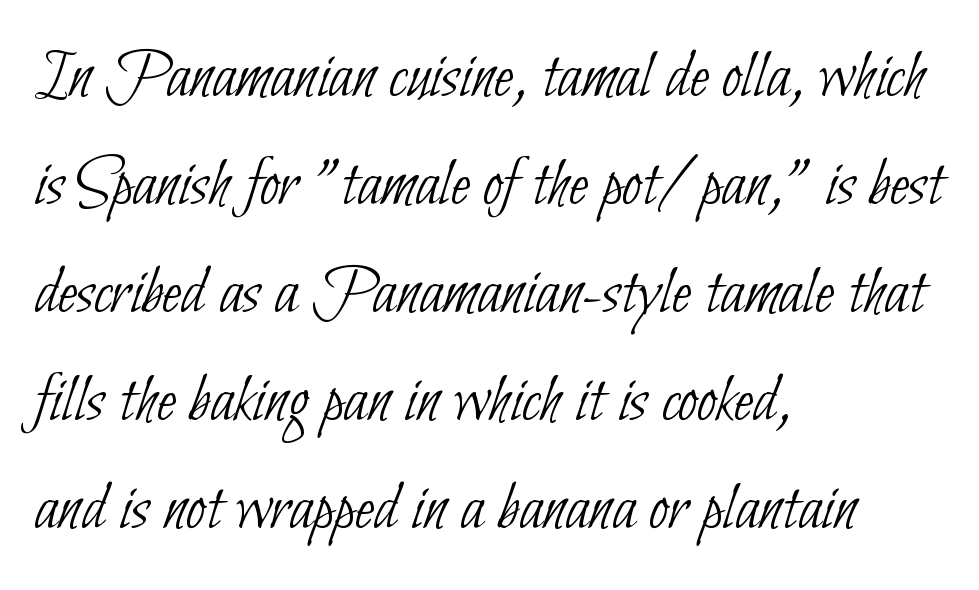
Compared with a centered layout, this one pins lines to the left instead. There is no visible air inserted between adjacent glyphs. The leading is moderate, giving the passage an even texture. The face used here is proportionally spaced, like ordinary book or web type. The characters display no serif detailing; their extremities are plain. A light-to-regular cut is what we see here.
